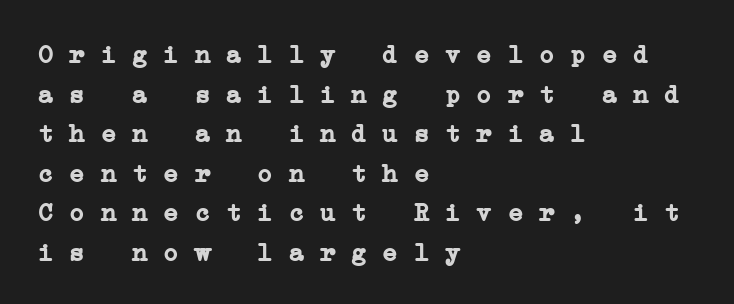
{"bold": "yes", "underline": "no", "align": "left", "line_spacing": "normal", "line_spacing_ratio": 1.52, "letter_spacing": "normal", "letter_spacing_em": 0.0, "glyph_px": 26}
